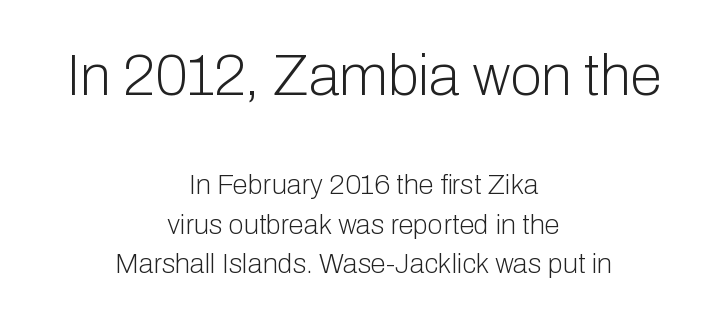
Q: Is the text bold? A: No.
Q: Is the text italic (slanted)? A: No, it is upright.
Q: Is the typeface a serif or a sans-serif typeface? A: Sans-serif.
Q: Is the text underlined? A: No.
Q: How is the paragraph aligned? A: Centered.
Q: Is the spacing between letters normal or unusually wide? A: Normal.
Q: Is the spacing between lines tight, normal or loose? A: Normal.
Q: Which block of text is set in a larger size, the first (top) or the second (bottom)? A: The first (top) one.
Q: Width (condensed, normal, or wide)? A: Normal.
Q: Stroke contrast? A: Low.
Q: x-height? A: Medium.
Q: Monospaced? A: No.
